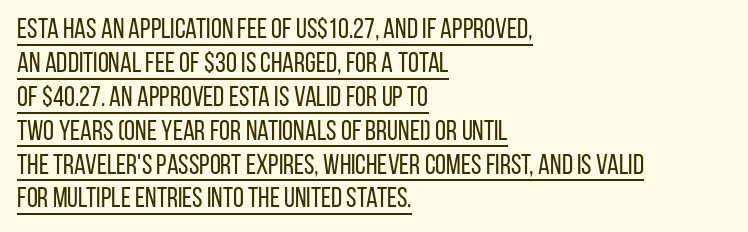
Q: Is the text bold? A: No.
Q: Is the text italic (slanted)? A: No, it is upright.
Q: Is the typeface a serif or a sans-serif typeface? A: Sans-serif.
Q: Is the text underlined? A: Yes.
Q: How is the paragraph aligned? A: Left-aligned.
Q: Is the spacing between letters normal or unusually wide? A: Normal.
Q: Width (condensed, normal, or wide)? A: Condensed.
Q: Stroke contrast? A: Low.
Q: x-height? A: Large.
Q: Monospaced? A: No.
